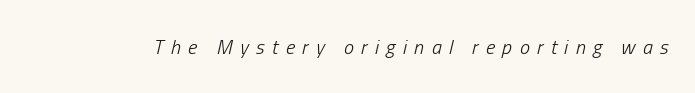
The image shows 20 px text type, italic (leaning right); set unusually wide letter spacing (+0.37 em), not underlined.
